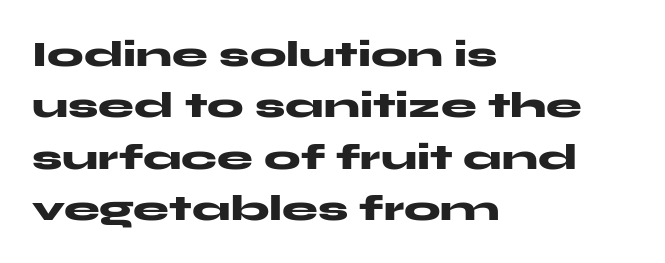
Q: Is the text bold? A: Yes.
Q: Is the text italic (slanted)? A: No, it is upright.
Q: Is the typeface a serif or a sans-serif typeface? A: Sans-serif.
Q: Is the text underlined? A: No.
Q: How is the paragraph aligned? A: Left-aligned.
Q: Is the spacing between letters normal or unusually wide? A: Normal.
Q: Is the spacing between lines tight, normal or loose? A: Normal.
Q: Width (condensed, normal, or wide)? A: Wide.
Q: Stroke contrast? A: Medium.
Q: x-height? A: Medium.
Q: Monospaced? A: No.
